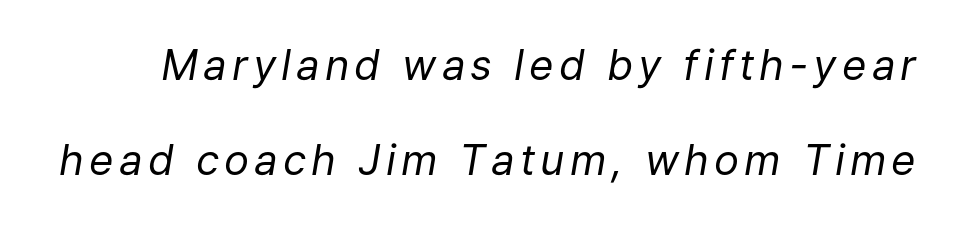
{"italic": "yes", "lean": "right", "slant_degrees": 9, "bold": "no", "weight": "regular", "width": "normal", "stroke_contrast": "low", "x_height": "medium", "monospaced": "no", "underline": "no", "line_spacing": "loose", "line_spacing_ratio": 2.26, "glyph_px": 42}
